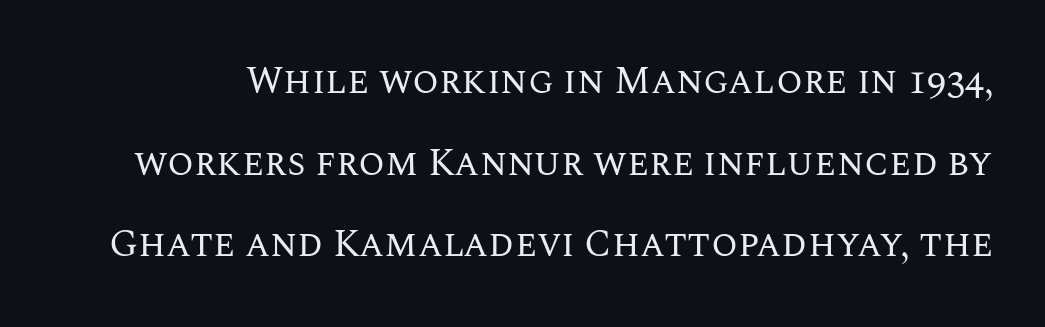
{"italic": "no", "bold": "no", "weight": "regular", "width": "normal", "stroke_contrast": "medium", "x_height": "large", "monospaced": "no", "underline": "no", "line_spacing": "loose", "line_spacing_ratio": 2.15, "letter_spacing": "normal", "letter_spacing_em": 0.0, "glyph_px": 38}
